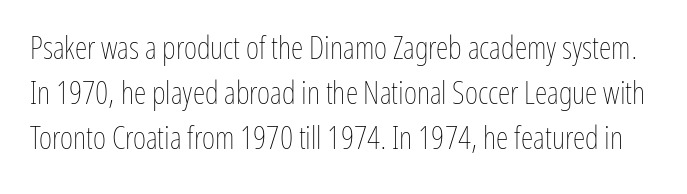
{"italic": "no", "bold": "no", "weight": "thin", "width": "condensed", "stroke_contrast": "low", "x_height": "medium", "monospaced": "no", "underline": "no", "line_spacing": "normal", "line_spacing_ratio": 1.41, "letter_spacing": "normal", "letter_spacing_em": 0.0, "glyph_px": 32}
